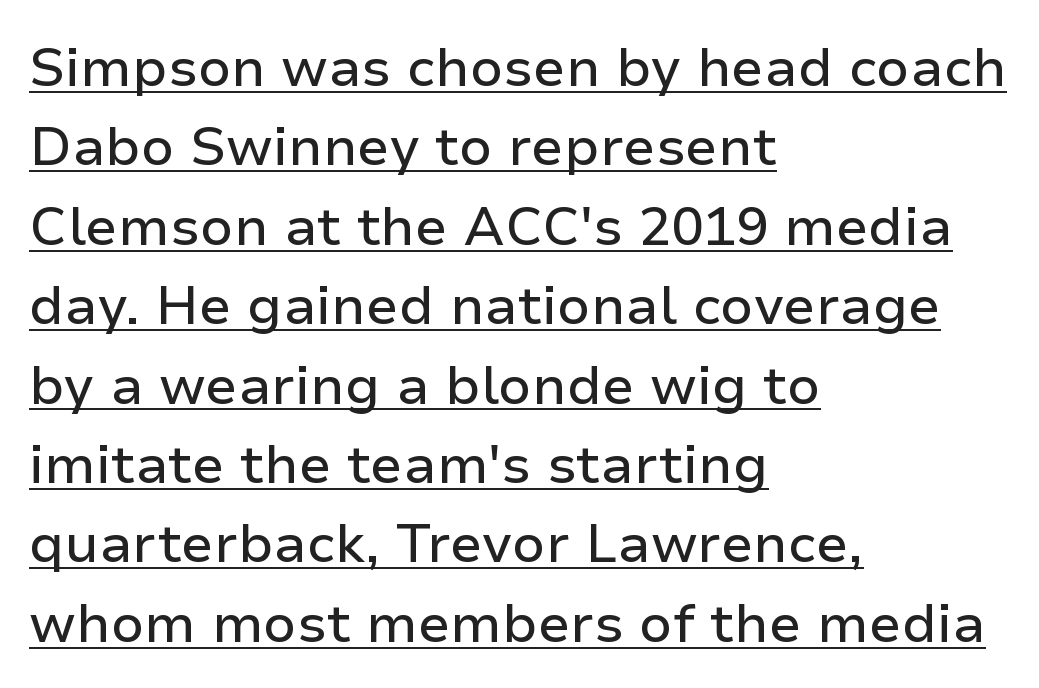
{"serif": "no", "italic": "no", "width": "normal", "stroke_contrast": "low", "x_height": "medium", "monospaced": "no", "underline": "yes", "align": "left", "line_spacing": "normal", "line_spacing_ratio": 1.47, "letter_spacing": "normal", "letter_spacing_em": 0.0, "glyph_px": 54}
